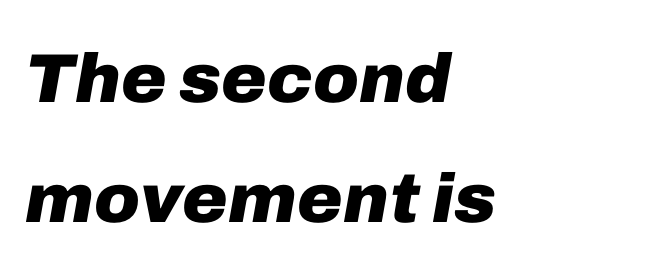
The image shows 69 px heavy type, italic (leaning right); set left-aligned, line spacing 1.74x, normal letter spacing, not underlined; low stroke contrast and a medium x-height.
